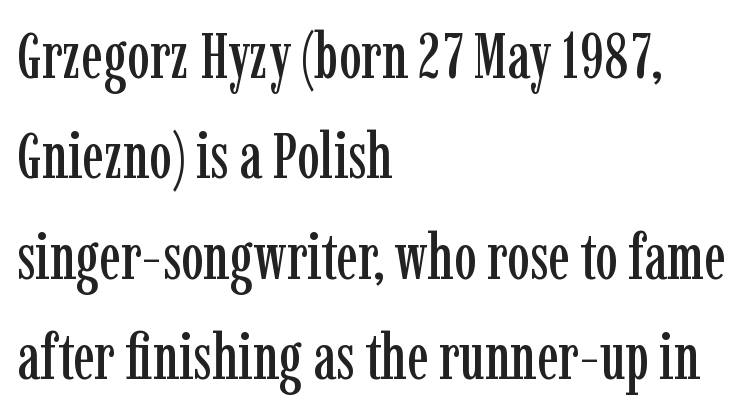
Q: Is the text italic (slanted)? A: No, it is upright.
Q: Is the typeface a serif or a sans-serif typeface? A: Serif.
Q: Is the text underlined? A: No.
Q: How is the paragraph aligned? A: Left-aligned.
Q: Is the spacing between letters normal or unusually wide? A: Normal.
Q: Is the spacing between lines tight, normal or loose? A: Normal.
Q: Width (condensed, normal, or wide)? A: Condensed.
Q: Stroke contrast? A: Low.
Q: x-height? A: Medium.
Q: Monospaced? A: No.
